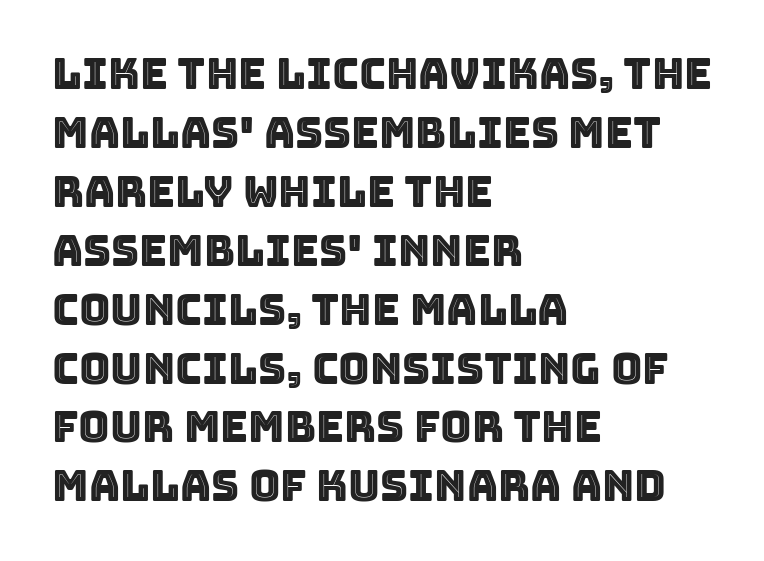
This rendering leaves character spacing at its baseline value. A typesetter would call this proportional, since set widths differ per character. Designer's note — italics off, roman on. The strip under each line holds only bare page. Interline gaps are of average width in this sample. Is the block centered? No — it sits flush against the left margin.
